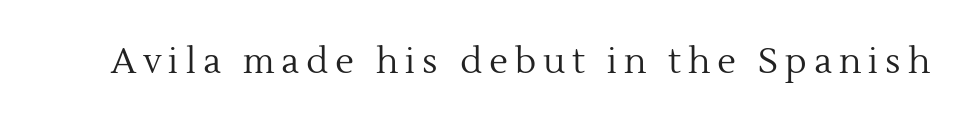
{"serif": "yes", "italic": "no", "bold": "no", "weight": "regular", "width": "normal", "x_height": "medium", "monospaced": "no", "underline": "no", "letter_spacing": "wide", "letter_spacing_em": 0.2, "glyph_px": 35}
